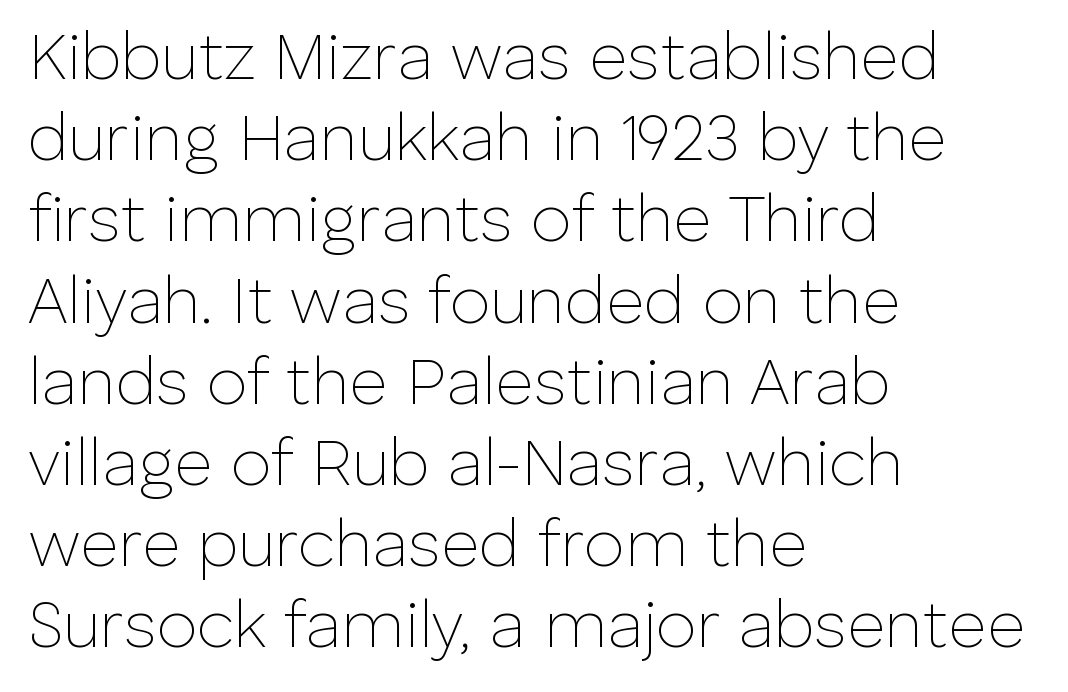
Q: Is the text bold? A: No.
Q: Is the text italic (slanted)? A: No, it is upright.
Q: Is the typeface a serif or a sans-serif typeface? A: Sans-serif.
Q: Is the text underlined? A: No.
Q: How is the paragraph aligned? A: Left-aligned.
Q: Is the spacing between letters normal or unusually wide? A: Normal.
Q: Width (condensed, normal, or wide)? A: Normal.
Q: Stroke contrast? A: Low.
Q: x-height? A: Medium.
Q: Monospaced? A: No.
